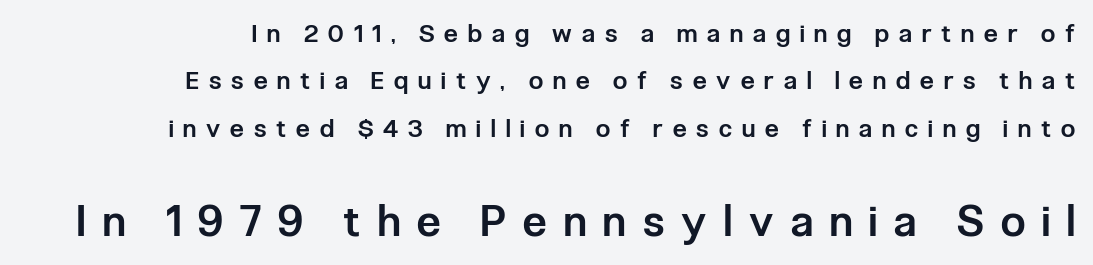
Spacing between characters has been opened up far beyond the box default. The space directly below the letters is spotless. Interline gaps are noticeably wide in this sample. A typesetter would call this proportional, since set widths differ per character.
